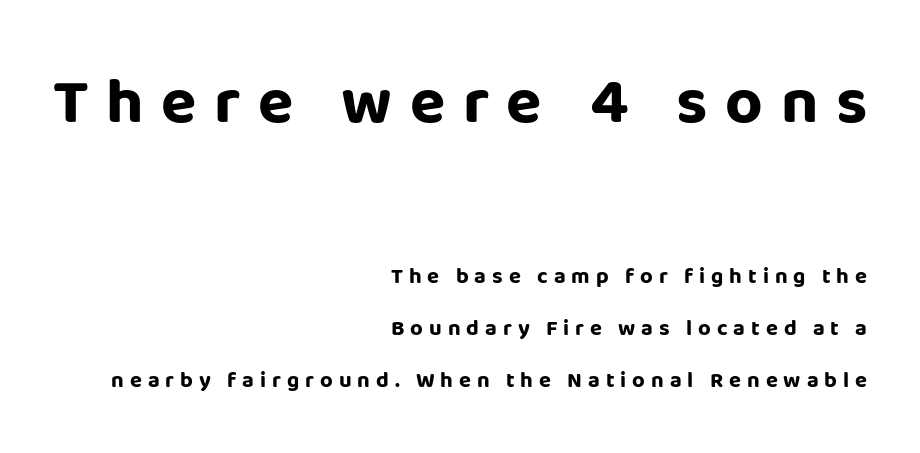
{"serif": "no", "italic": "no", "bold": "yes", "weight": "bold", "width": "normal", "stroke_contrast": "low", "x_height": "large", "monospaced": "no", "underline": "no", "align": "right", "line_spacing": "loose", "line_spacing_ratio": 2.37, "letter_spacing": "wide", "letter_spacing_em": 0.27, "larger_block": "first", "size_ratio": 2.95, "glyph_px": 65}
